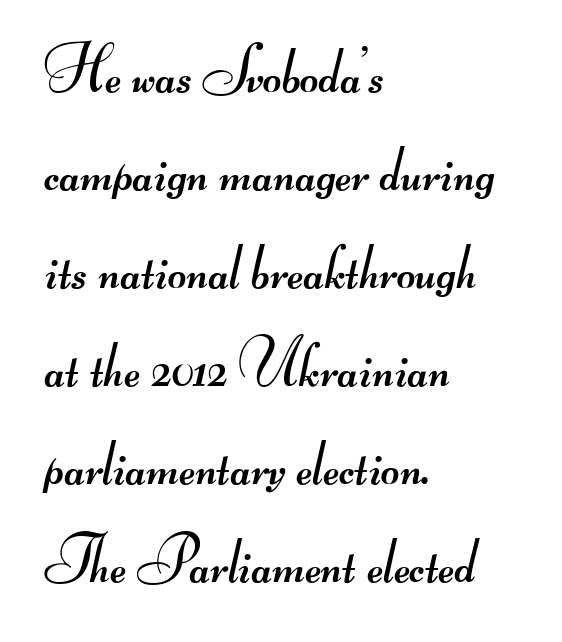
{"serif": "no", "bold": "no", "weight": "regular", "width": "wide", "stroke_contrast": "medium", "monospaced": "no", "underline": "no", "align": "left", "line_spacing": "normal", "line_spacing_ratio": 1.53, "letter_spacing": "normal", "letter_spacing_em": 0.0, "glyph_px": 64}
